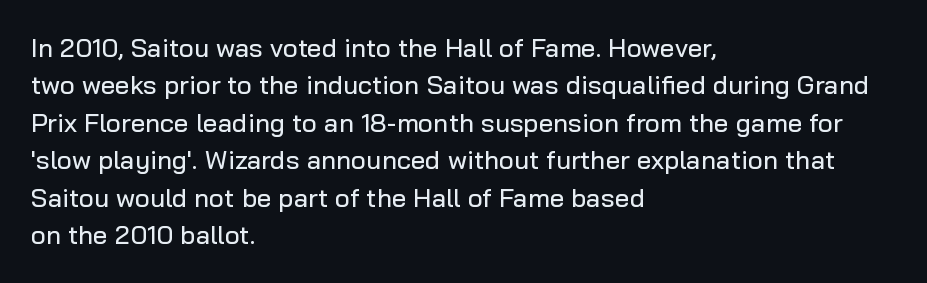
{"italic": "no", "underline": "no", "align": "left", "line_spacing": "normal", "line_spacing_ratio": 1.44, "letter_spacing": "normal", "letter_spacing_em": 0.0, "glyph_px": 26}
